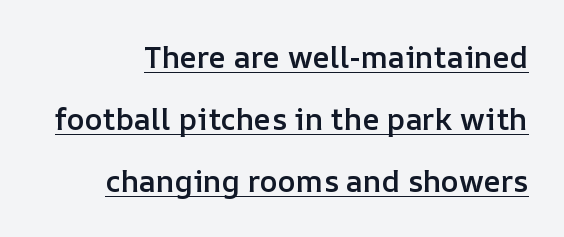
Q: Is the text bold? A: Semi-bold.
Q: Is the text italic (slanted)? A: No, it is upright.
Q: Is the text underlined? A: Yes.
Q: Is the spacing between letters normal or unusually wide? A: Normal.
Q: Is the spacing between lines tight, normal or loose? A: Loose.
Q: Width (condensed, normal, or wide)? A: Normal.
Q: Stroke contrast? A: Low.
Q: x-height? A: Medium.
Q: Monospaced? A: No.
